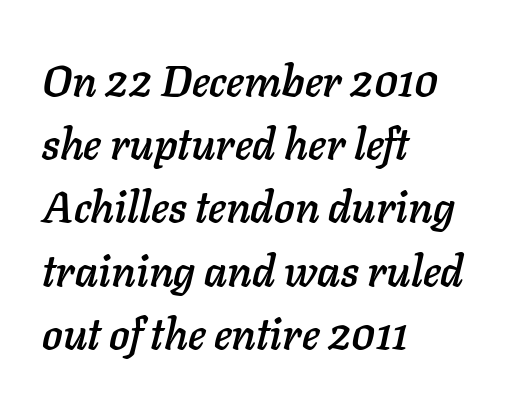
{"italic": "yes", "lean": "right", "slant_degrees": 11, "width": "normal", "stroke_contrast": "low", "x_height": "medium", "monospaced": "no", "underline": "no", "align": "left", "line_spacing": "normal", "line_spacing_ratio": 1.47, "letter_spacing": "normal", "letter_spacing_em": 0.0, "glyph_px": 43}
